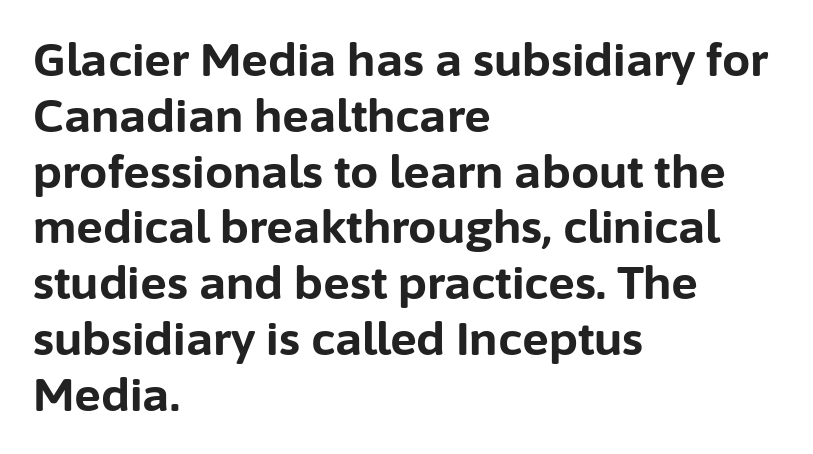
The letters stand straight up with perfectly vertical stems. Looks like regular typesetting: each glyph gets only the width it needs. Nobody drew a line under any word here. Line beginnings align vertically; line endings do not. A dark, heavy texture on the line: the type is bold.
